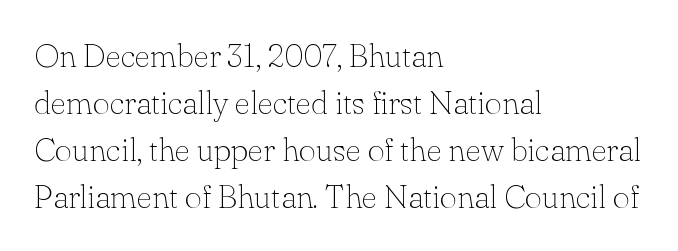
Q: Is the text bold? A: No.
Q: Is the text italic (slanted)? A: No, it is upright.
Q: Is the typeface a serif or a sans-serif typeface? A: Serif.
Q: Is the text underlined? A: No.
Q: How is the paragraph aligned? A: Left-aligned.
Q: Is the spacing between letters normal or unusually wide? A: Normal.
Q: Is the spacing between lines tight, normal or loose? A: Normal.
Q: Width (condensed, normal, or wide)? A: Normal.
Q: Stroke contrast? A: Low.
Q: x-height? A: Small.
Q: Monospaced? A: No.
